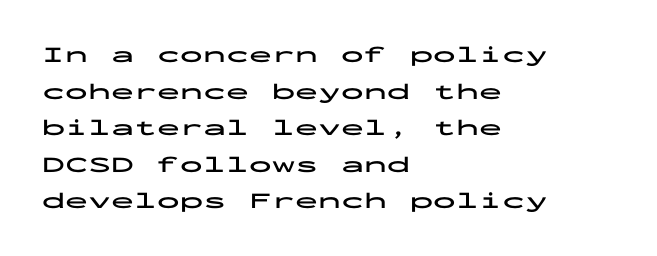
Visually the block forms a straight wall on the left and a jagged coastline on the right. The letters are bold, with thick, heavy strokes. The gap between lines stays unmarked. This sample keeps an unexceptional amount of space between lines. The horizontal fit of the characters is conventional and even. Vertical strokes here are truly vertical.
